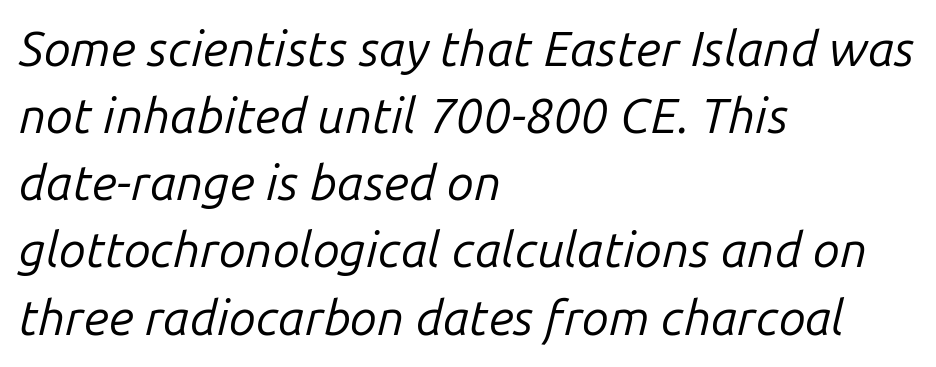
Q: Is the text bold? A: No.
Q: Is the text italic (slanted)? A: Yes, it leans right by about 14 degrees.
Q: Is the text underlined? A: No.
Q: How is the paragraph aligned? A: Left-aligned.
Q: Is the spacing between letters normal or unusually wide? A: Normal.
Q: Is the spacing between lines tight, normal or loose? A: Normal.
Q: Width (condensed, normal, or wide)? A: Normal.
Q: Stroke contrast? A: Low.
Q: x-height? A: Medium.
Q: Monospaced? A: No.
